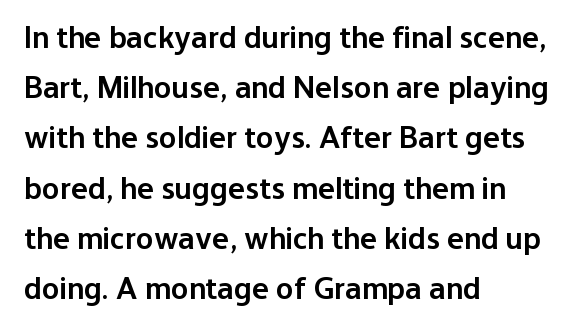
{"serif": "no", "italic": "no", "bold": "semi", "weight": "semibold", "width": "normal", "stroke_contrast": "low", "x_height": "medium", "monospaced": "no", "underline": "no", "align": "left", "line_spacing": "normal", "line_spacing_ratio": 1.57, "letter_spacing": "normal", "letter_spacing_em": 0.0, "glyph_px": 32}
